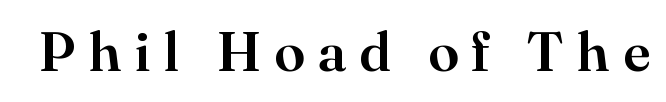
Characters remain perfectly vertical along every line. You could not count columns in this text — the font is proportionally spaced. The letterforms stand isolated, each surrounded by extra space. The typeface chosen for these lines features serifs. Underline: absent.
